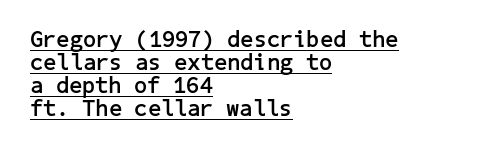
{"italic": "no", "bold": "yes", "underline": "yes", "align": "left", "line_spacing": "tight", "line_spacing_ratio": 1.0, "letter_spacing": "normal", "letter_spacing_em": 0.0, "glyph_px": 23}
